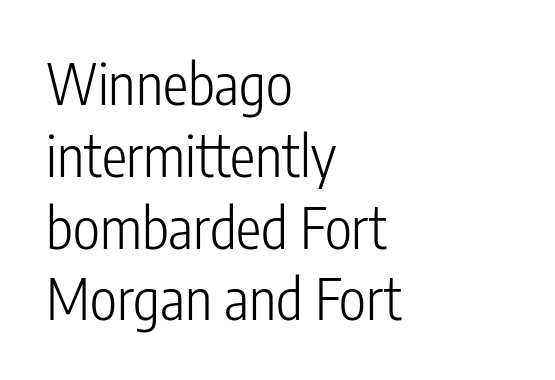
The characters display no serif detailing; their extremities are plain. If you measured baseline to baseline, you'd find a middling distance. The weight tops out at a normal text grade. Varying glyph widths throughout — classic text-font behaviour. Just letters on the line, the space beneath them empty.
